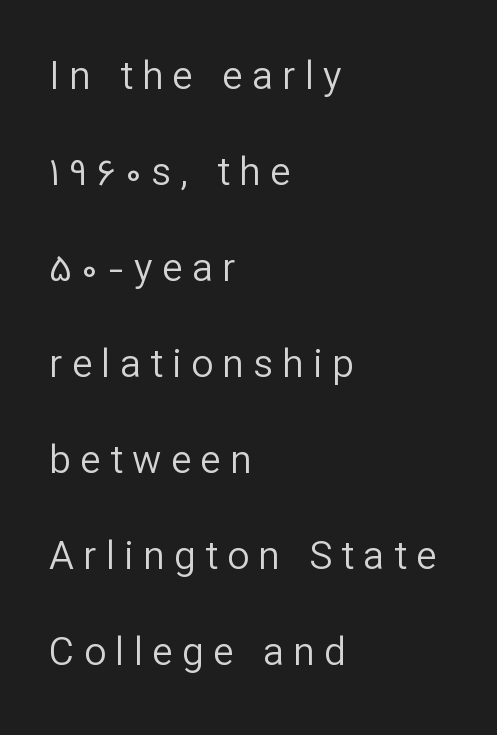
The image shows 39 px regular-weight sans-serif type, upright; set left-aligned, loose line spacing (2.46x), unusually wide letter spacing (+0.24 em), not underlined; low stroke contrast and a medium x-height.
